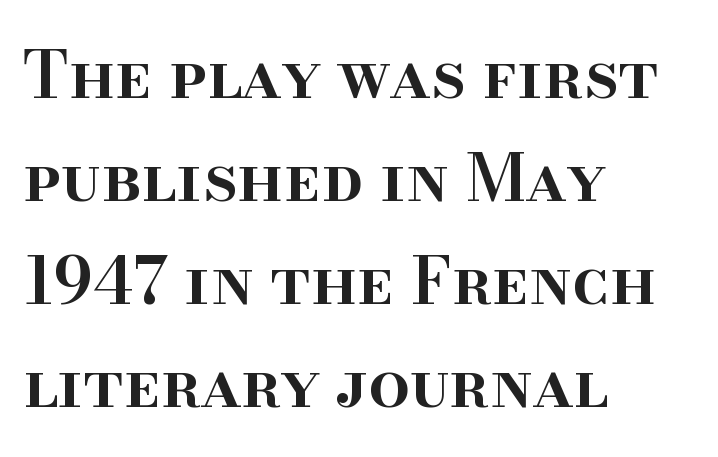
Stroke thickness is moderately raised; the sample reads as semibold. The compositor pushed each line to the left boundary. Think of a printed novel: that variable character pitch is what you see here. This sample uses an upright cut, with every glyph sitting square on the baseline. The vertical gap from one line to the next is medium.
